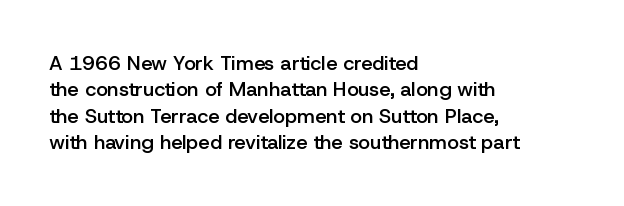
The image shows 20 px text type, upright; set left-aligned, normal line spacing (1.32x), normal letter spacing, not underlined.
